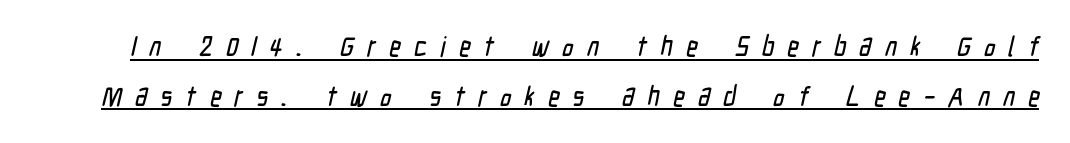
The gaps between neighbouring characters are conspicuously large. Note: no serifs on the glyphs. The sample's only ornament is a line tracing under the words. The passage shown is typed in a proportional face where columns would drift.
